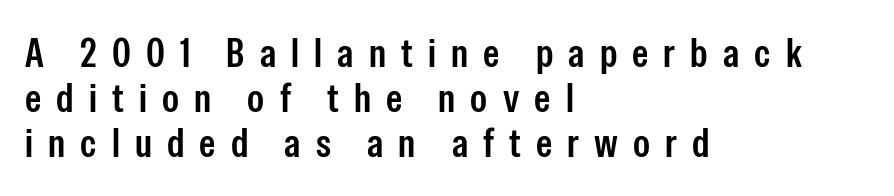
Q: Is the text italic (slanted)? A: No, it is upright.
Q: Is the typeface a serif or a sans-serif typeface? A: Sans-serif.
Q: Is the text underlined? A: No.
Q: How is the paragraph aligned? A: Left-aligned.
Q: Is the spacing between letters normal or unusually wide? A: Unusually wide.
Q: Is the spacing between lines tight, normal or loose? A: Tight.
Q: Width (condensed, normal, or wide)? A: Condensed.
Q: Stroke contrast? A: Low.
Q: x-height? A: Medium.
Q: Monospaced? A: No.
